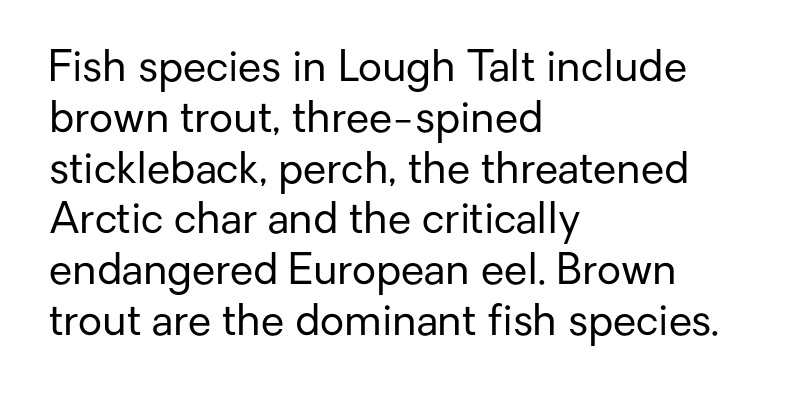
Letters rest on an invisible, unmarked baseline. On a weight scale, this lands at 450 or below. Here the designer chose a conventional face with non-uniform glyph widths. A classic flush-left, rag-right setting is used for this passage. Type style note: lacks serifs.
